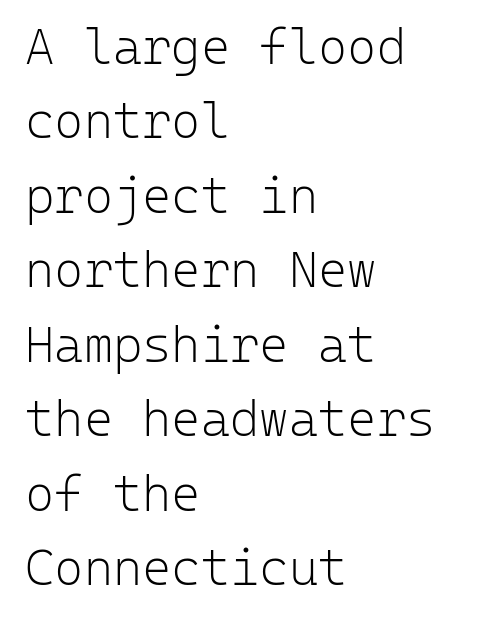
No word sits above an underline. This rendering employs a face without finishing strokes, i.e., a sans-serif. Characters follow at the spacing the type designer built in. Each line starts at the same left margin while the right side varies.
